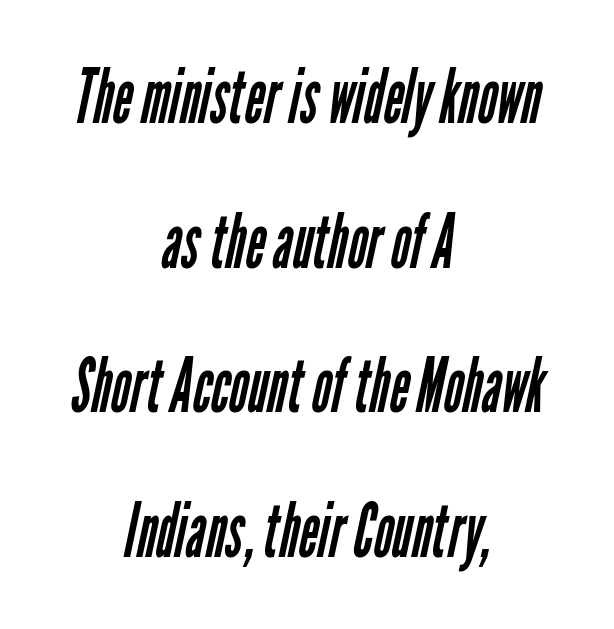
The image shows 75 px regular-weight, condensed sans-serif type; set centered, loose line spacing (1.93x), normal letter spacing, not underlined; low stroke contrast and a medium x-height.
